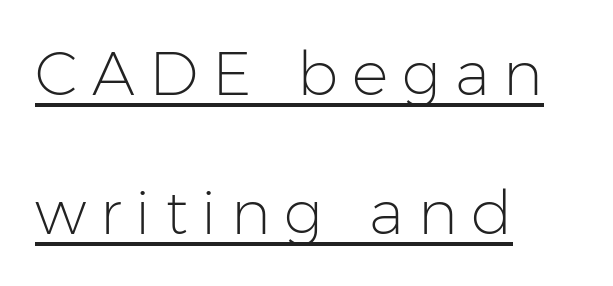
Q: Is the text bold? A: No.
Q: Is the text italic (slanted)? A: No, it is upright.
Q: Is the typeface a serif or a sans-serif typeface? A: Sans-serif.
Q: Is the text underlined? A: Yes.
Q: How is the paragraph aligned? A: Left-aligned.
Q: Is the spacing between letters normal or unusually wide? A: Unusually wide.
Q: Is the spacing between lines tight, normal or loose? A: Loose.
Q: Width (condensed, normal, or wide)? A: Normal.
Q: Stroke contrast? A: Low.
Q: x-height? A: Medium.
Q: Monospaced? A: No.
